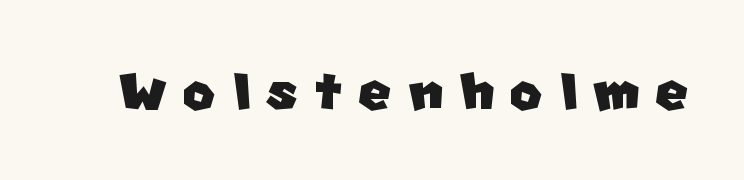
{"serif": "no", "width": "normal", "stroke_contrast": "low", "x_height": "large", "monospaced": "no", "underline": "no", "letter_spacing": "wide", "letter_spacing_em": 0.23, "glyph_px": 70}
